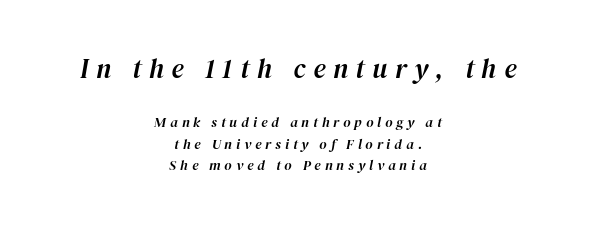
The image shows 27 px text type, italic (leaning right); set centered, normal line spacing (1.51x), unusually wide letter spacing (+0.28 em), not underlined; the first (top) block is 1.93x larger.
